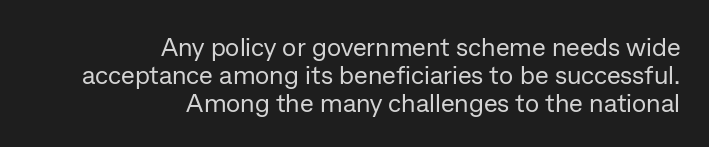
The image shows 26 px text type, upright; set right-aligned, tight line spacing (1.07x), normal letter spacing, not underlined.
